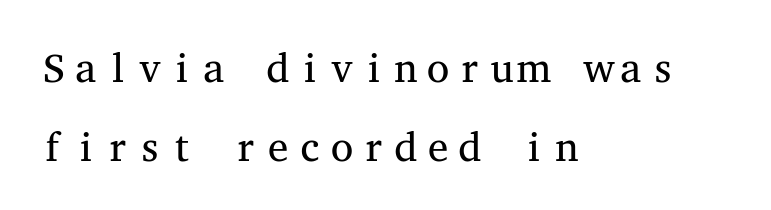
The image shows 41 px regular-weight, wide serif type, upright, monospaced; set left-aligned, loose line spacing (1.92x), normal letter spacing, not underlined; medium stroke contrast and a medium x-height.
